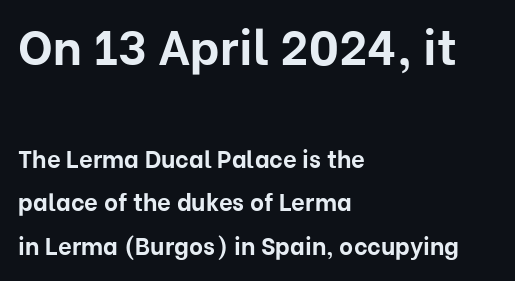
Q: Is the text bold? A: Yes.
Q: Is the text italic (slanted)? A: No, it is upright.
Q: Is the typeface a serif or a sans-serif typeface? A: Sans-serif.
Q: Is the text underlined? A: No.
Q: How is the paragraph aligned? A: Left-aligned.
Q: Is the spacing between letters normal or unusually wide? A: Normal.
Q: Which block of text is set in a larger size, the first (top) or the second (bottom)? A: The first (top) one.
Q: Width (condensed, normal, or wide)? A: Normal.
Q: Stroke contrast? A: Low.
Q: x-height? A: Medium.
Q: Monospaced? A: No.
